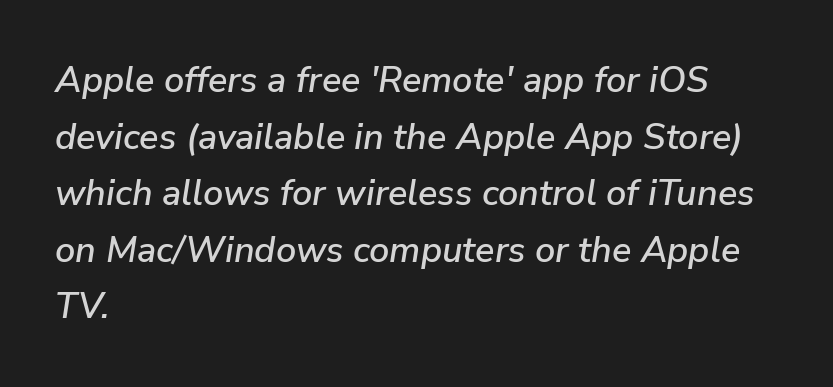
{"italic": "yes", "lean": "right", "slant_degrees": 9, "width": "normal", "stroke_contrast": "low", "x_height": "medium", "monospaced": "no", "underline": "no", "align": "left", "line_spacing": "normal", "line_spacing_ratio": 1.57, "letter_spacing": "normal", "letter_spacing_em": 0.0, "glyph_px": 36}
